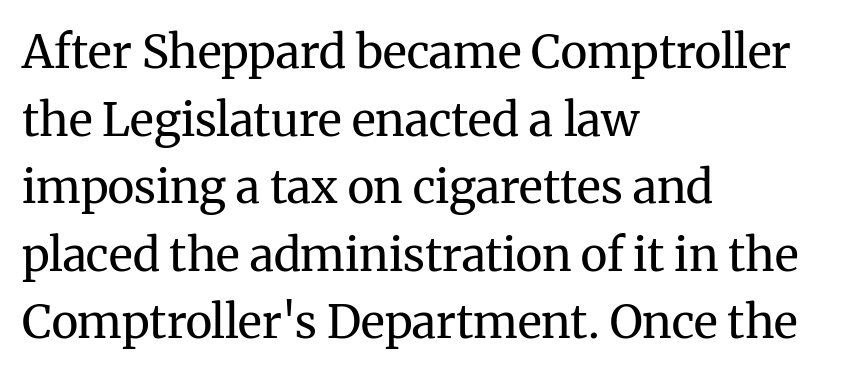
The image shows 46 px regular-weight serif type, upright; set left-aligned, normal line spacing (1.47x), normal letter spacing, not underlined; medium stroke contrast and a medium x-height.
